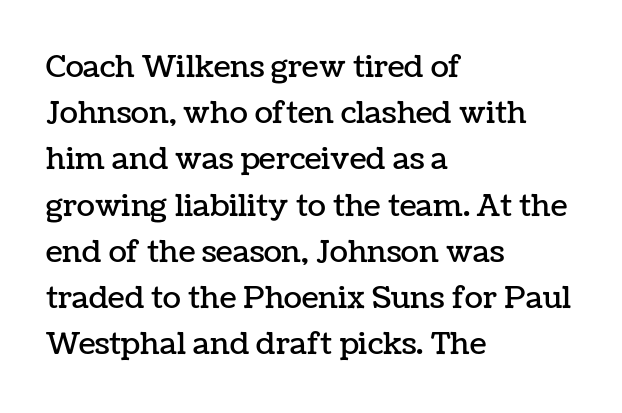
{"italic": "no", "width": "normal", "stroke_contrast": "low", "x_height": "medium", "monospaced": "no", "underline": "no", "align": "left", "line_spacing": "normal", "line_spacing_ratio": 1.54, "letter_spacing": "normal", "letter_spacing_em": 0.0, "glyph_px": 30}
